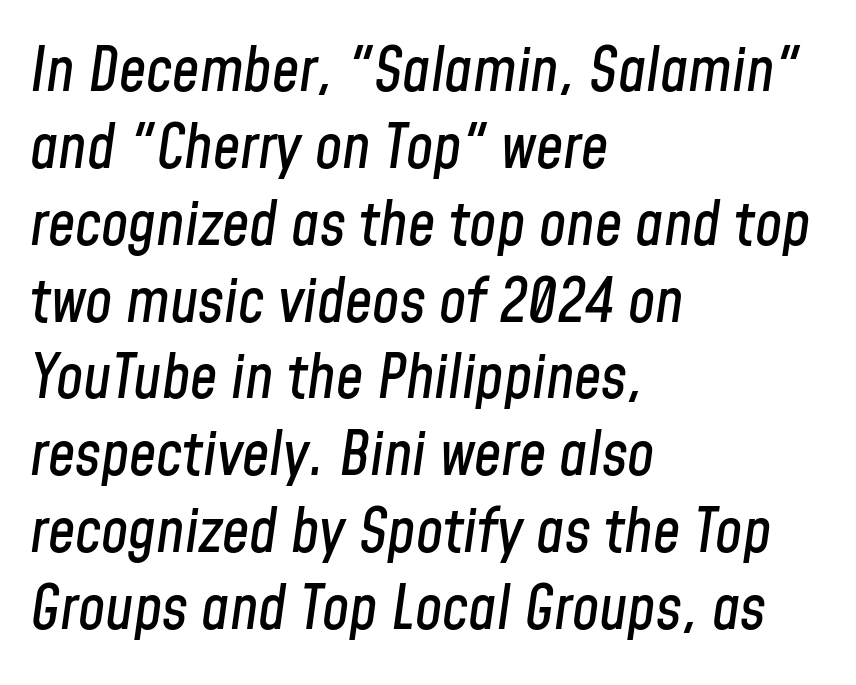
The rows are spaced the way most documents space them. The space beneath each line is pristine and unruled. Layout note: lines flush left. This sample has the flowing, uneven cadence of proportional lettering. Compared with typical body copy, the letter spacing here is the same.
